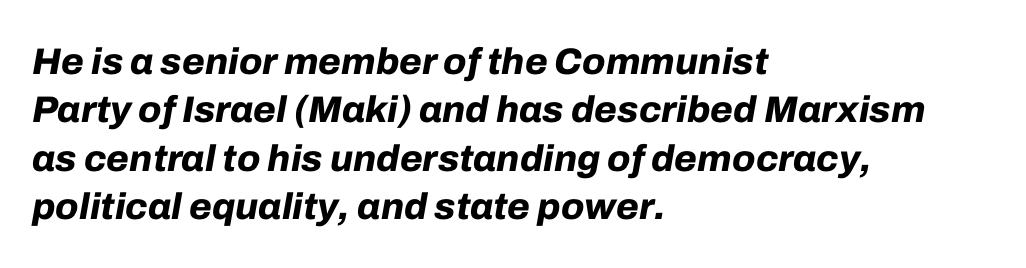
The image shows 37 px bold type, italic (leaning right); set left-aligned, normal line spacing (1.31x), normal letter spacing, not underlined; low stroke contrast and a medium x-height.
